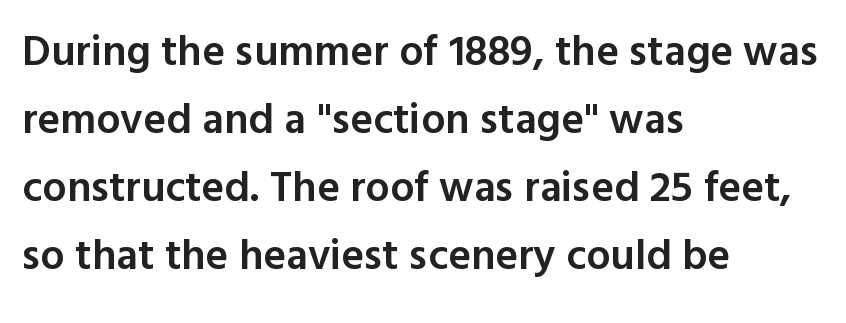
{"serif": "no", "italic": "no", "bold": "semi", "weight": "semibold", "width": "normal", "x_height": "medium", "monospaced": "no", "underline": "no", "align": "left", "line_spacing": "normal", "line_spacing_ratio": 1.58, "letter_spacing": "normal", "letter_spacing_em": 0.0, "glyph_px": 43}
